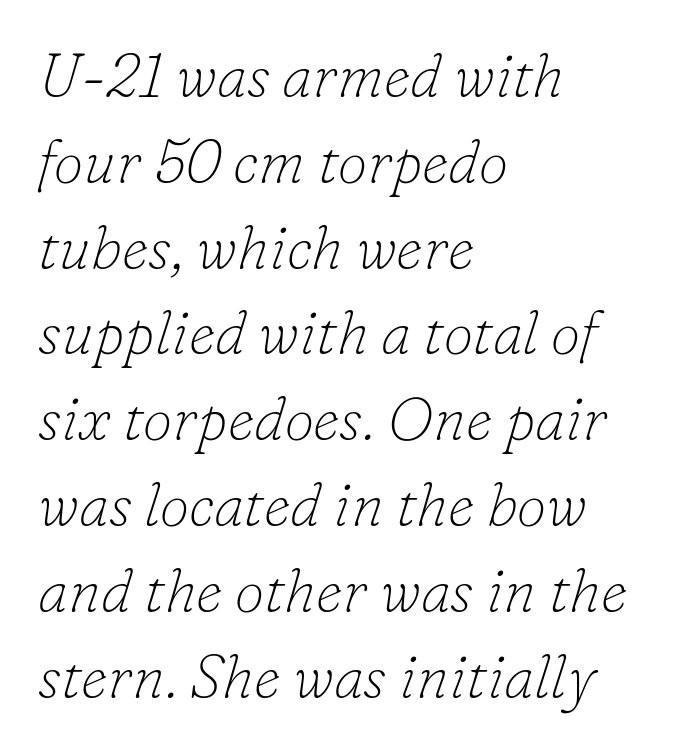
Q: Is the text bold? A: No.
Q: Is the text italic (slanted)? A: Yes, it leans right by about 16 degrees.
Q: Is the typeface a serif or a sans-serif typeface? A: Serif.
Q: Is the text underlined? A: No.
Q: How is the paragraph aligned? A: Left-aligned.
Q: Is the spacing between letters normal or unusually wide? A: Normal.
Q: Is the spacing between lines tight, normal or loose? A: Normal.
Q: Width (condensed, normal, or wide)? A: Normal.
Q: Stroke contrast? A: Low.
Q: x-height? A: Small.
Q: Monospaced? A: No.
